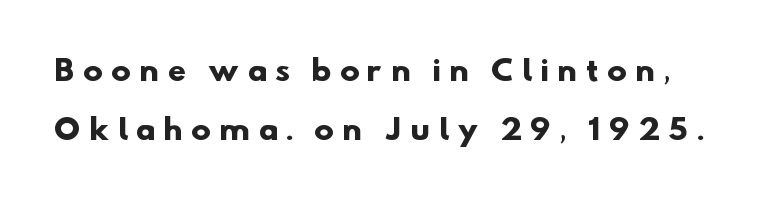
{"serif": "no", "bold": "yes", "weight": "heavy", "width": "normal", "stroke_contrast": "low", "x_height": "small", "monospaced": "no", "underline": "no", "line_spacing": "loose", "line_spacing_ratio": 2.02, "letter_spacing": "wide", "letter_spacing_em": 0.31, "glyph_px": 29}
